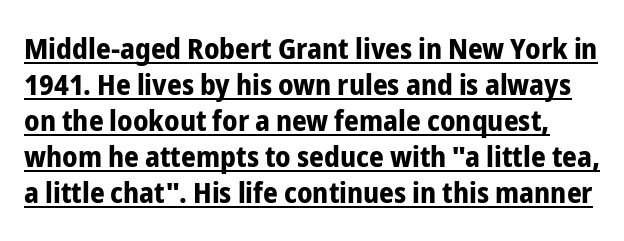
Q: Is the text bold? A: Yes.
Q: Is the text italic (slanted)? A: No, it is upright.
Q: Is the typeface a serif or a sans-serif typeface? A: Sans-serif.
Q: Is the text underlined? A: Yes.
Q: Is the spacing between letters normal or unusually wide? A: Normal.
Q: Width (condensed, normal, or wide)? A: Condensed.
Q: Stroke contrast? A: Low.
Q: x-height? A: Medium.
Q: Monospaced? A: No.
